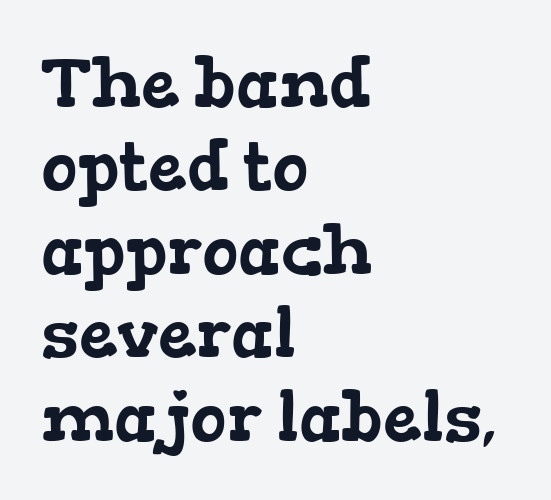
If you drew a ruler down the left edge, every line would touch it. In terms of letterform style, serifs are clearly present. A bare baseline throughout the passage. The horizontal fit of the characters is conventional and even. The face used here is proportionally spaced, like ordinary book or web type.
